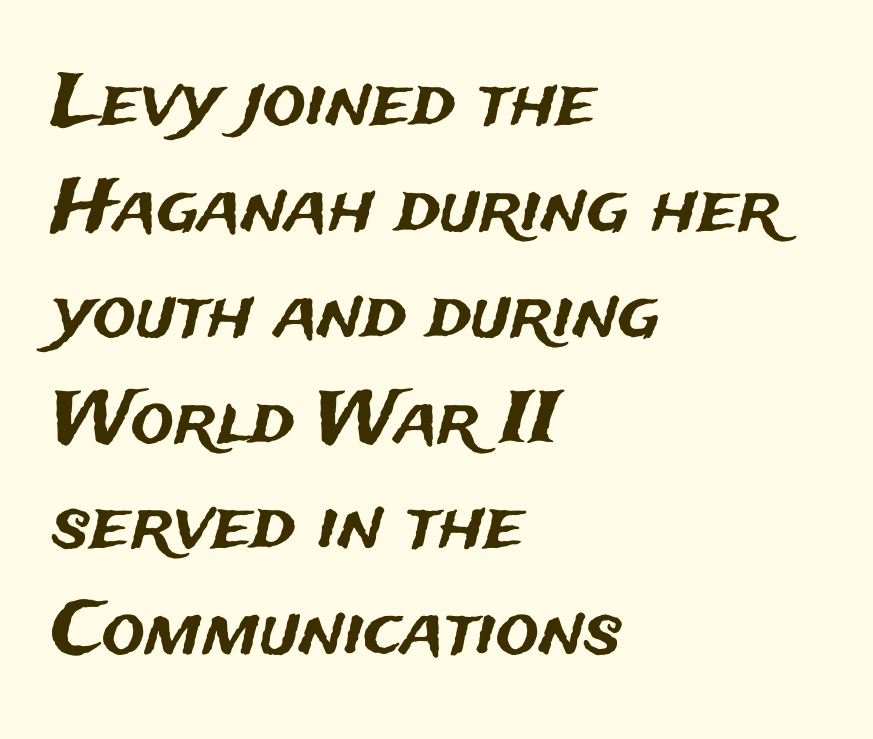
Q: Is the text italic (slanted)? A: Yes.
Q: Is the typeface a serif or a sans-serif typeface? A: Sans-serif.
Q: Is the text underlined? A: No.
Q: How is the paragraph aligned? A: Left-aligned.
Q: Is the spacing between letters normal or unusually wide? A: Normal.
Q: Is the spacing between lines tight, normal or loose? A: Normal.
Q: Width (condensed, normal, or wide)? A: Normal.
Q: Stroke contrast? A: Medium.
Q: x-height? A: Medium.
Q: Monospaced? A: No.
